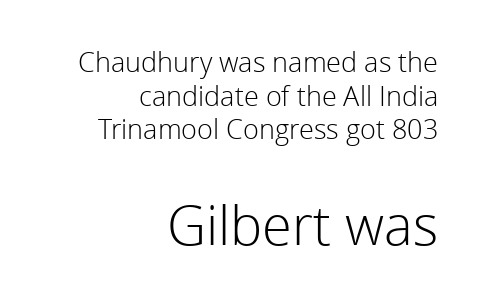
Students, observe: this is what conventionally led text looks like. Right-aligned paragraph, ragged on the left. Designer's note — italics off, roman on. In this sample the second text group is rendered at the bigger scale. Character widths vary here, with narrow letters taking less room than wide ones.
